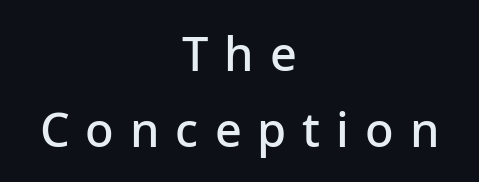
{"serif": "no", "italic": "no", "bold": "semi", "weight": "semibold", "width": "normal", "stroke_contrast": "low", "x_height": "medium", "monospaced": "no", "underline": "no", "align": "center", "line_spacing": "normal", "line_spacing_ratio": 1.62, "letter_spacing": "wide", "letter_spacing_em": 0.34, "glyph_px": 47}
